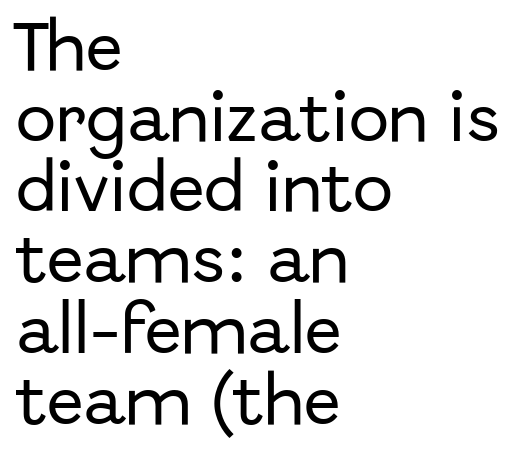
{"serif": "no", "italic": "no", "width": "normal", "stroke_contrast": "low", "x_height": "medium", "monospaced": "no", "underline": "no", "align": "left", "line_spacing": "normal", "line_spacing_ratio": 1.31, "letter_spacing": "normal", "letter_spacing_em": 0.0, "glyph_px": 54}
